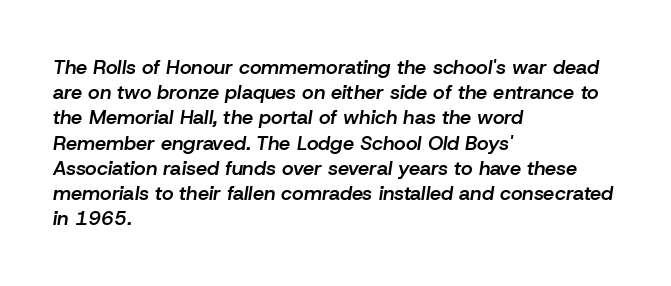
In terms of letterspacing, this is plain default setting. Visually the block forms a straight wall on the left and a jagged coastline on the right. The area under the type is left untouched. The glyphs have the mass of a demibold cut, below bold. Slant detected: the letters are inclined.
